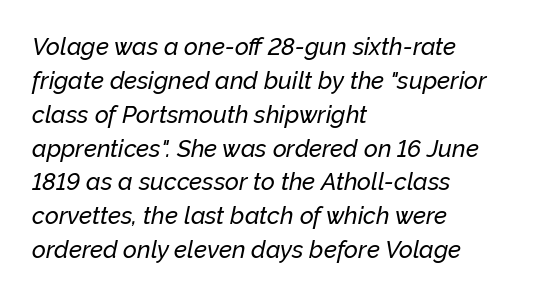
The image shows 24 px text type, italic (leaning right); set left-aligned, normal line spacing (1.41x), normal letter spacing, not underlined.
